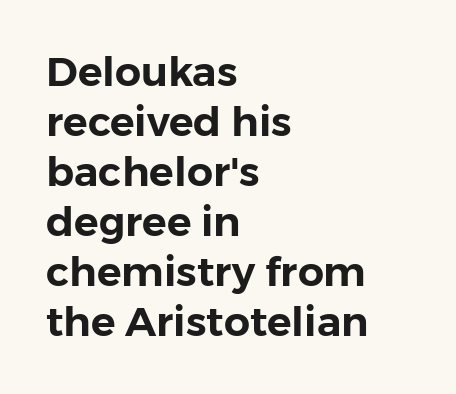
The image shows 41 px sans-serif type, upright; set left-aligned, line spacing 1.22x, normal letter spacing, not underlined; low stroke contrast and a medium x-height.
